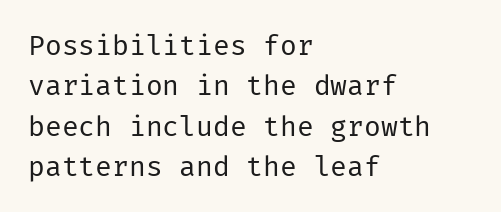
{"serif": "no", "italic": "no", "bold": "no", "weight": "regular", "width": "normal", "stroke_contrast": "low", "x_height": "medium", "underline": "no", "align": "left", "line_spacing": "normal", "line_spacing_ratio": 1.44, "letter_spacing": "normal", "letter_spacing_em": 0.0, "glyph_px": 28}
